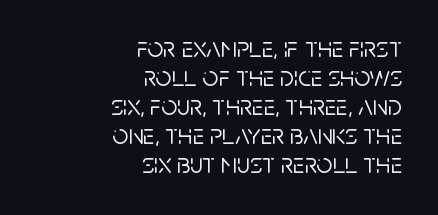
{"serif": "no", "italic": "no", "width": "normal", "stroke_contrast": "low", "x_height": "large", "monospaced": "no", "underline": "no", "align": "right", "line_spacing": "tight", "line_spacing_ratio": 1.04, "letter_spacing": "normal", "letter_spacing_em": 0.0, "glyph_px": 28}
